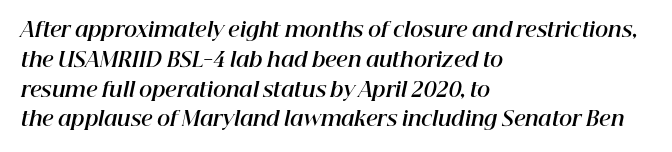
Words appear dense and cohesive because spacing is normal. Anything drawn beneath the words? Only blank space. Regular leading. Students, this is bold: see how much ink each stroke carries.
